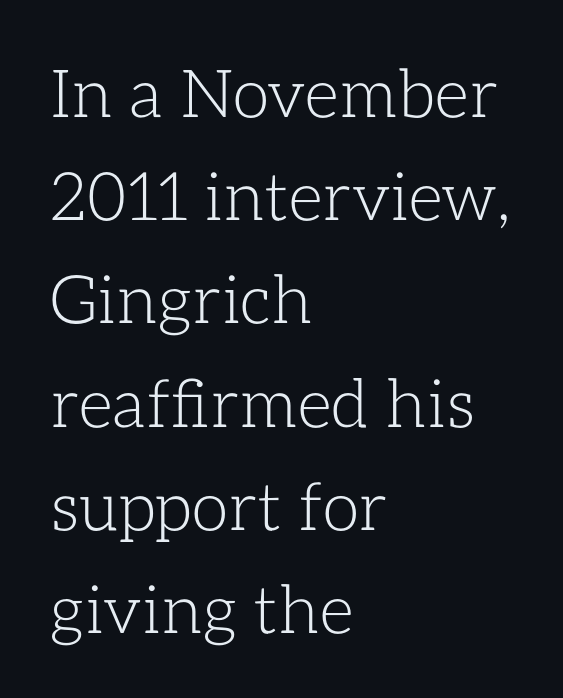
{"italic": "no", "bold": "no", "weight": "light", "width": "normal", "stroke_contrast": "low", "x_height": "medium", "monospaced": "no", "underline": "no", "align": "left", "line_spacing": "normal", "line_spacing_ratio": 1.54, "letter_spacing": "normal", "letter_spacing_em": 0.0, "glyph_px": 67}
